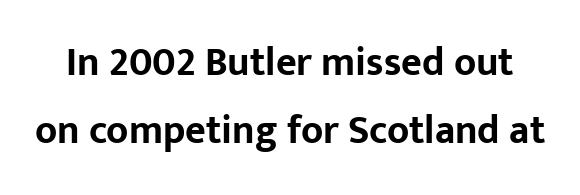
The image shows 40 px bold sans-serif type, upright; set line spacing 1.71x, normal letter spacing, not underlined; low stroke contrast and a medium x-height.
